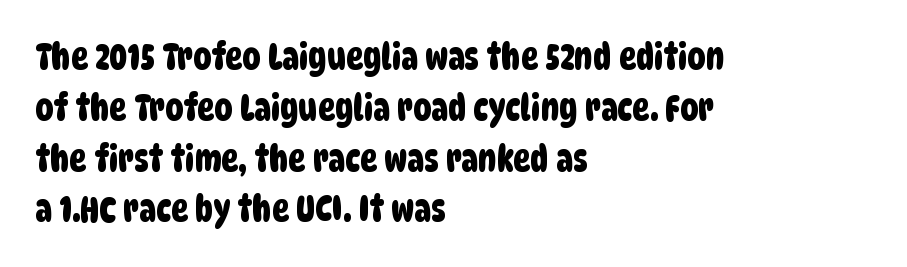
{"serif": "no", "width": "condensed", "stroke_contrast": "low", "x_height": "large", "monospaced": "no", "underline": "no", "align": "left", "line_spacing": "normal", "line_spacing_ratio": 1.41, "letter_spacing": "normal", "letter_spacing_em": 0.0, "glyph_px": 36}
